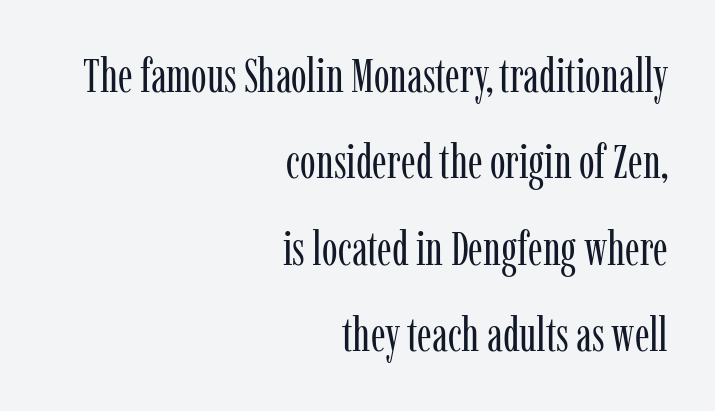
{"serif": "yes", "italic": "no", "bold": "no", "weight": "regular", "width": "condensed", "stroke_contrast": "low", "x_height": "medium", "monospaced": "no", "underline": "no", "align": "right", "line_spacing_ratio": 1.84, "letter_spacing": "normal", "letter_spacing_em": 0.0, "glyph_px": 47}
